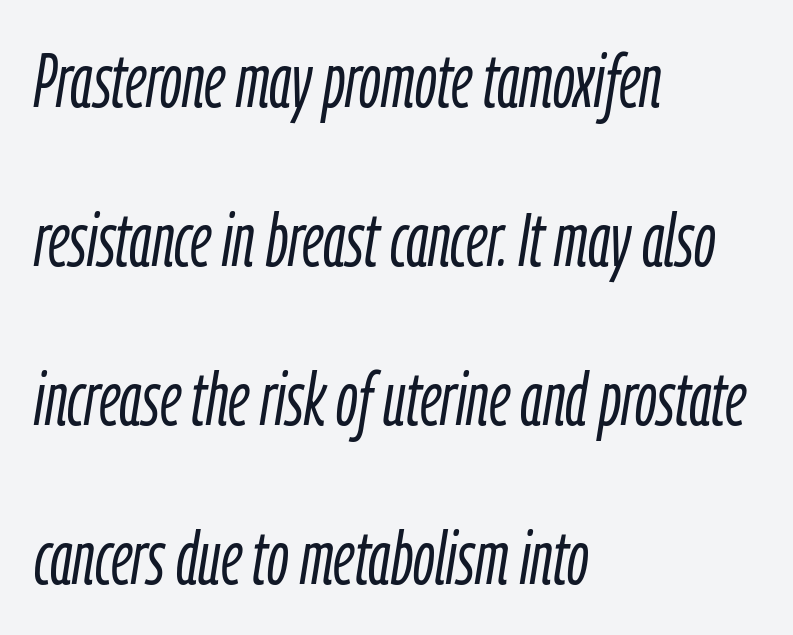
The image shows 75 px light, condensed type, italic (leaning right); set left-aligned, loose line spacing (2.12x), normal letter spacing, not underlined; low stroke contrast and a medium x-height.
